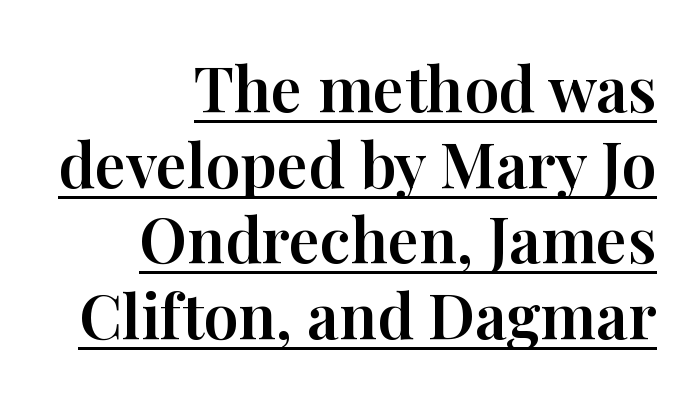
The image shows 62 px serif type, upright; set right-aligned, line spacing 1.22x, normal letter spacing, underlined; high stroke contrast and a medium x-height.
